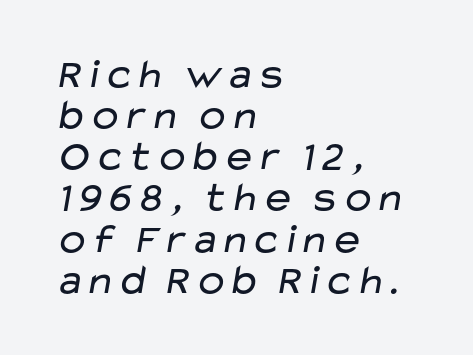
{"serif": "no", "bold": "no", "weight": "regular", "width": "wide", "stroke_contrast": "low", "x_height": "medium", "monospaced": "no", "underline": "no", "align": "left", "line_spacing": "tight", "line_spacing_ratio": 0.98, "letter_spacing": "normal", "letter_spacing_em": 0.0, "glyph_px": 42}
